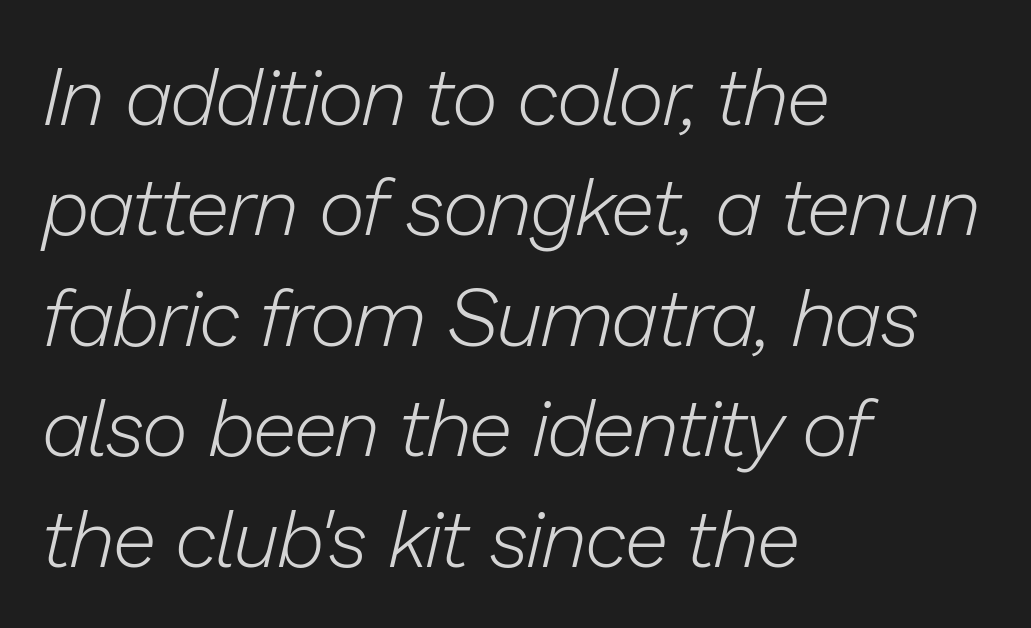
Q: Is the text bold? A: No.
Q: Is the text italic (slanted)? A: Yes, it leans right by about 13 degrees.
Q: Is the text underlined? A: No.
Q: How is the paragraph aligned? A: Left-aligned.
Q: Is the spacing between letters normal or unusually wide? A: Normal.
Q: Is the spacing between lines tight, normal or loose? A: Normal.
Q: Width (condensed, normal, or wide)? A: Normal.
Q: Stroke contrast? A: Low.
Q: x-height? A: Medium.
Q: Monospaced? A: No.
